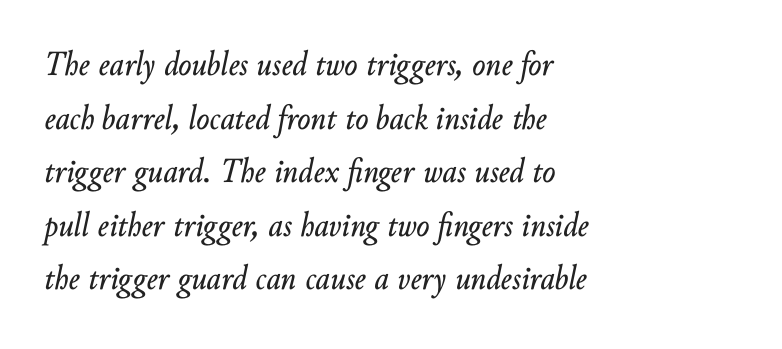
The image shows 35 px text type, italic (leaning right); set left-aligned, normal line spacing (1.53x), normal letter spacing, not underlined; low stroke contrast and a small x-height.
